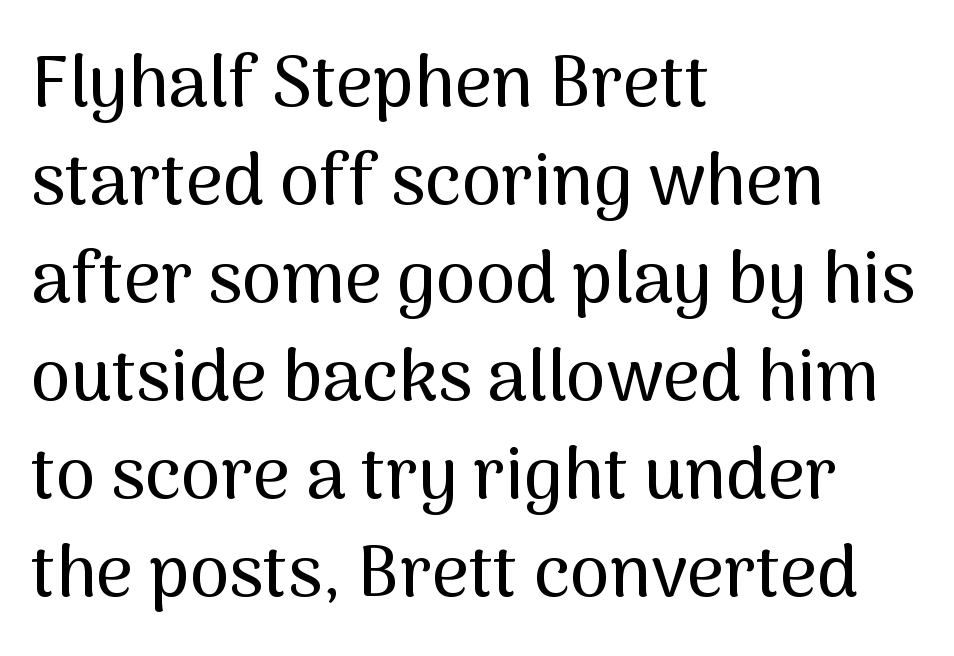
{"serif": "no", "italic": "no", "width": "normal", "stroke_contrast": "medium", "x_height": "medium", "monospaced": "no", "underline": "no", "align": "left", "line_spacing": "normal", "line_spacing_ratio": 1.36, "letter_spacing": "normal", "letter_spacing_em": 0.0, "glyph_px": 72}
